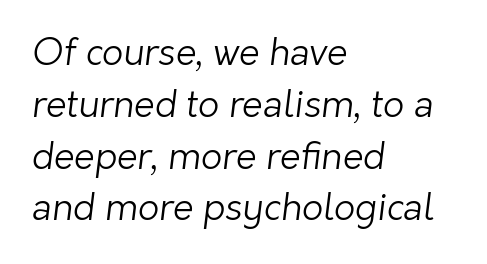
These lines are rendered in a variable-pitch font. Vertically, the passage feels balanced, rows spaced as you'd expect. Characters follow at the spacing the type designer built in. Only glyphs here, with clear space below each row. Stroke terminals: plain, sans-serif. Each stroke keeps to a modest, everyday thickness or less.
